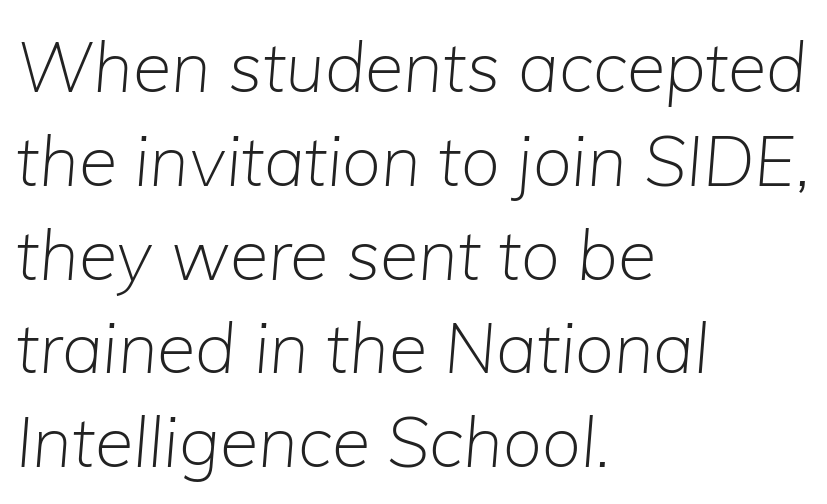
Q: Is the text bold? A: No.
Q: Is the text italic (slanted)? A: Yes, it leans right by about 5 degrees.
Q: Is the text underlined? A: No.
Q: How is the paragraph aligned? A: Left-aligned.
Q: Is the spacing between letters normal or unusually wide? A: Normal.
Q: Is the spacing between lines tight, normal or loose? A: Normal.
Q: Width (condensed, normal, or wide)? A: Normal.
Q: Stroke contrast? A: Low.
Q: x-height? A: Medium.
Q: Monospaced? A: No.
